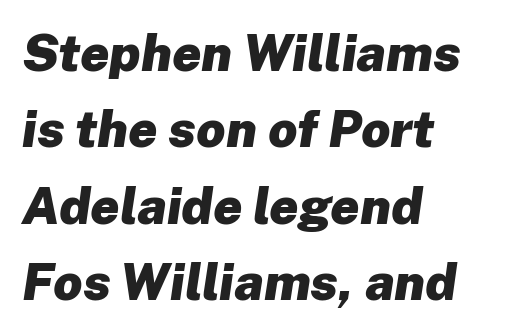
Do the characters align in a grid? No, the font is proportional. The rendering uses a bold face; every stroke is thick and dark. Baseline-to-baseline distance is the conventional proportion of letter height. Inter-character spacing is left at the font's built-in metrics.
